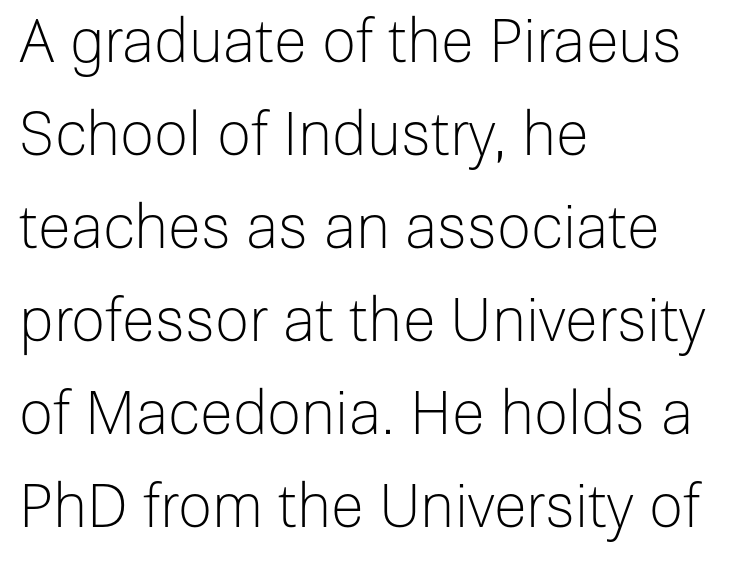
Q: Is the text bold? A: No.
Q: Is the text italic (slanted)? A: No, it is upright.
Q: Is the typeface a serif or a sans-serif typeface? A: Sans-serif.
Q: Is the text underlined? A: No.
Q: How is the paragraph aligned? A: Left-aligned.
Q: Is the spacing between letters normal or unusually wide? A: Normal.
Q: Is the spacing between lines tight, normal or loose? A: Normal.
Q: Width (condensed, normal, or wide)? A: Normal.
Q: Stroke contrast? A: Low.
Q: x-height? A: Medium.
Q: Monospaced? A: No.
